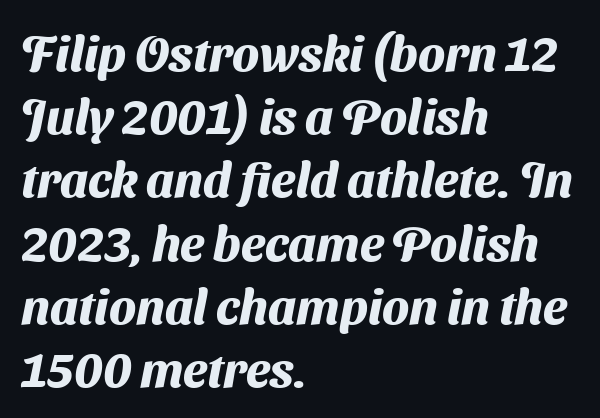
A typesetter would call this proportional, since set widths differ per character. No feet cap the strokes, marking this as sans-serif type. The rendering keeps characters at their native spacing. Leftover space on each line is placed entirely after the last word. The baseline area is clear. Summary of weight: heavy, a full bold.
